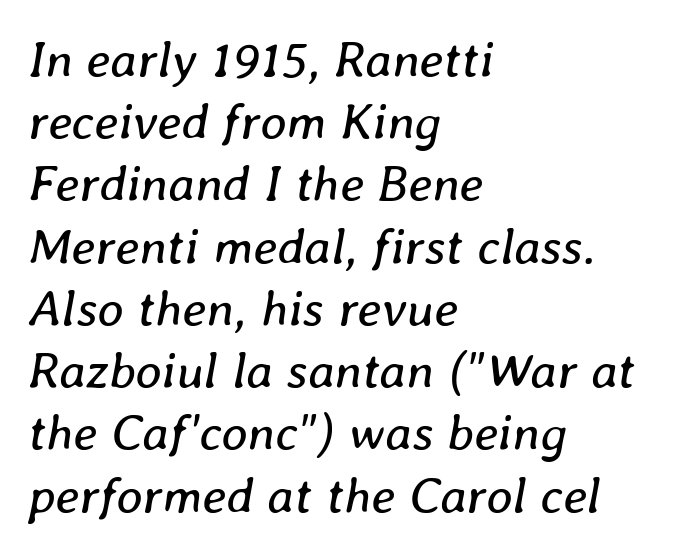
Q: Is the text bold? A: No.
Q: Is the text italic (slanted)? A: Yes, it leans right by about 8 degrees.
Q: Is the text underlined? A: No.
Q: How is the paragraph aligned? A: Left-aligned.
Q: Is the spacing between letters normal or unusually wide? A: Normal.
Q: Width (condensed, normal, or wide)? A: Normal.
Q: Stroke contrast? A: Low.
Q: x-height? A: Medium.
Q: Monospaced? A: No.
